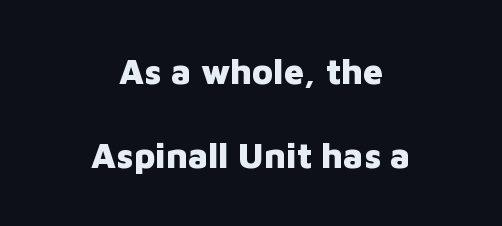
The image shows 35 px heavy sans-serif type, upright; set centered, loose line spacing (2.39x), normal letter spacing, not underlined; low stroke contrast and a medium x-height.
